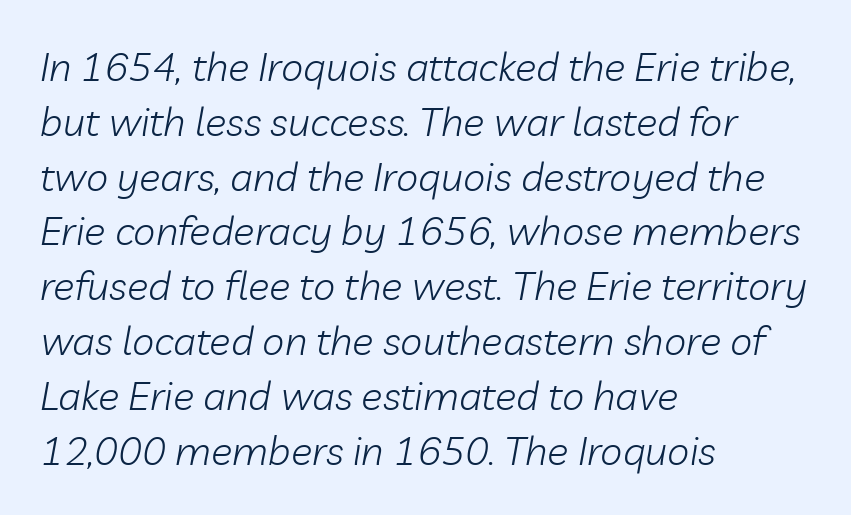
Line starts are locked; line ends wander. Think of a printed novel: that variable character pitch is what you see here. Descenders hang freely into open space. These lines keep a tight, regular rhythm from letter to letter. Horizontal bands of white between lines are of average thickness.
